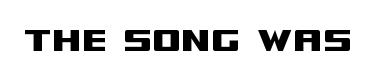
Q: Is the text italic (slanted)? A: No, it is upright.
Q: Is the typeface a serif or a sans-serif typeface? A: Sans-serif.
Q: Is the text underlined? A: No.
Q: Is the spacing between letters normal or unusually wide? A: Normal.
Q: Width (condensed, normal, or wide)? A: Wide.
Q: Stroke contrast? A: Medium.
Q: x-height? A: Large.
Q: Monospaced? A: No.
